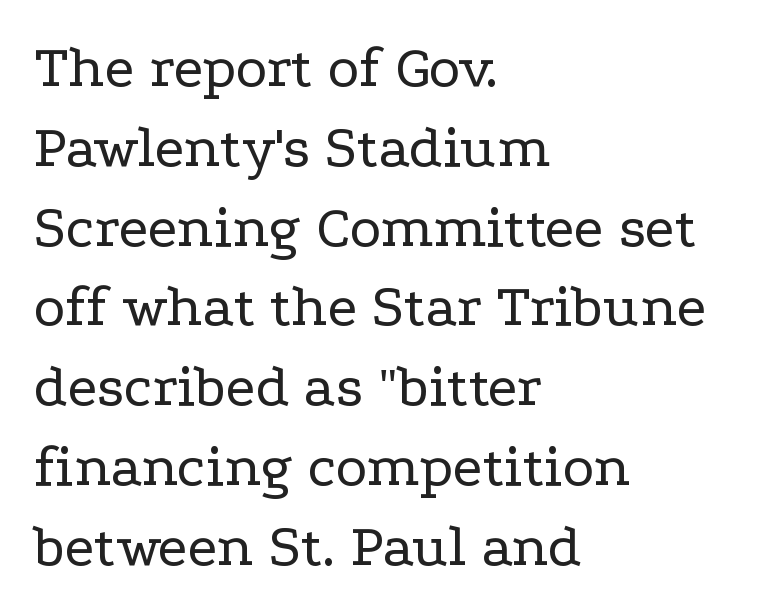
Q: Is the text bold? A: No.
Q: Is the text italic (slanted)? A: No, it is upright.
Q: Is the typeface a serif or a sans-serif typeface? A: Serif.
Q: Is the text underlined? A: No.
Q: How is the paragraph aligned? A: Left-aligned.
Q: Is the spacing between letters normal or unusually wide? A: Normal.
Q: Is the spacing between lines tight, normal or loose? A: Normal.
Q: Width (condensed, normal, or wide)? A: Wide.
Q: Stroke contrast? A: Low.
Q: x-height? A: Medium.
Q: Monospaced? A: No.
